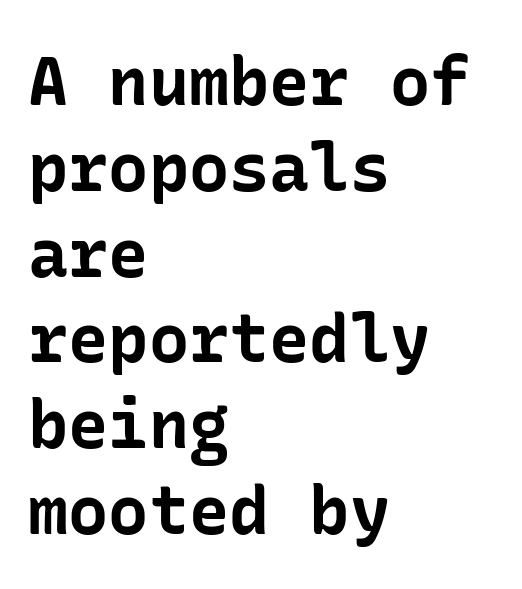
{"serif": "no", "italic": "no", "bold": "yes", "weight": "bold", "width": "normal", "stroke_contrast": "low", "x_height": "medium", "underline": "no", "align": "left", "line_spacing": "normal", "line_spacing_ratio": 1.28, "letter_spacing": "normal", "letter_spacing_em": 0.0, "glyph_px": 67}
